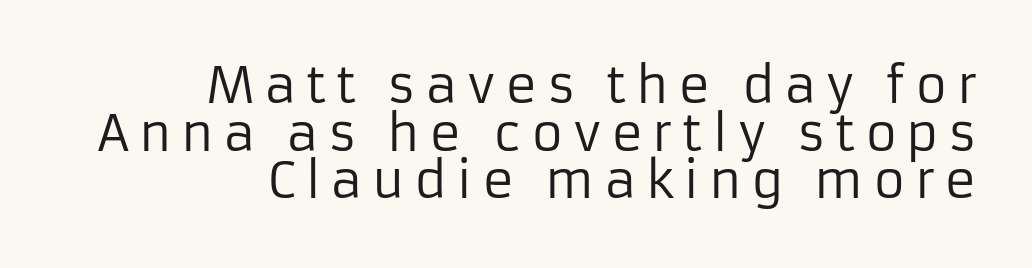
The image shows 49 px regular-weight sans-serif type, upright; set right-aligned, tight line spacing (0.97x), not underlined; low stroke contrast and a medium x-height.
